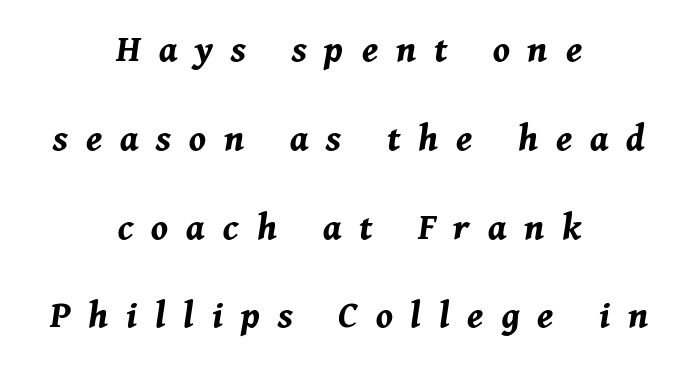
{"italic": "yes", "lean": "right", "slant_degrees": 11, "bold": "yes", "weight": "bold", "width": "normal", "stroke_contrast": "medium", "x_height": "medium", "monospaced": "no", "underline": "no", "align": "center", "line_spacing": "loose", "line_spacing_ratio": 2.22, "letter_spacing": "wide", "letter_spacing_em": 0.45, "glyph_px": 40}
